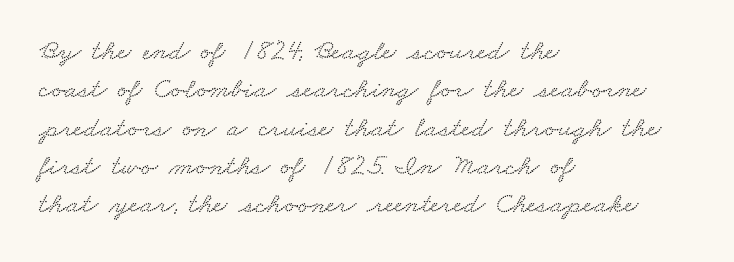
Q: Is the text underlined? A: No.
Q: How is the paragraph aligned? A: Left-aligned.
Q: Is the spacing between letters normal or unusually wide? A: Normal.
Q: Is the spacing between lines tight, normal or loose? A: Normal.
Q: Width (condensed, normal, or wide)? A: Wide.
Q: Stroke contrast? A: Low.
Q: x-height? A: Small.
Q: Monospaced? A: No.
